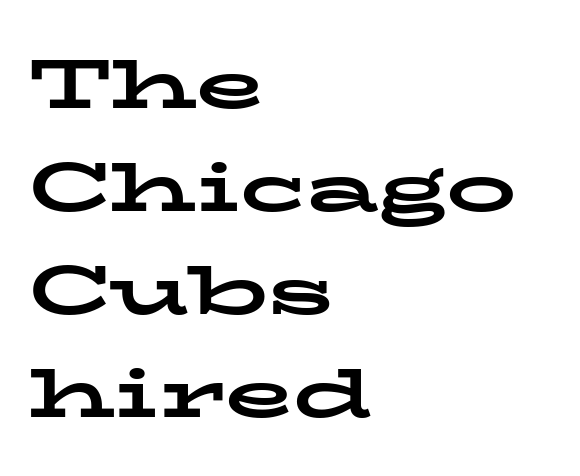
{"serif": "yes", "italic": "no", "bold": "yes", "weight": "bold", "width": "wide", "stroke_contrast": "low", "x_height": "medium", "monospaced": "no", "underline": "no", "align": "left", "line_spacing": "normal", "line_spacing_ratio": 1.47, "letter_spacing": "normal", "letter_spacing_em": 0.0, "glyph_px": 70}
